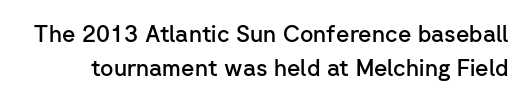
{"italic": "no", "bold": "semi", "underline": "no", "line_spacing": "normal", "line_spacing_ratio": 1.49, "letter_spacing": "normal", "letter_spacing_em": 0.0, "glyph_px": 23}
